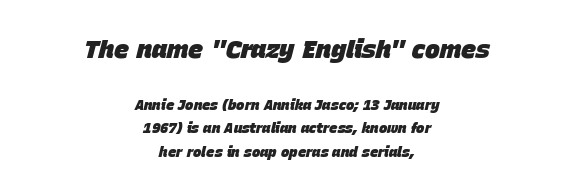
Q: Is the text bold? A: Yes.
Q: Is the text italic (slanted)? A: Yes, it leans right by about 15 degrees.
Q: Is the text underlined? A: No.
Q: How is the paragraph aligned? A: Centered.
Q: Is the spacing between letters normal or unusually wide? A: Normal.
Q: Is the spacing between lines tight, normal or loose? A: Normal.
Q: Which block of text is set in a larger size, the first (top) or the second (bottom)? A: The first (top) one.
